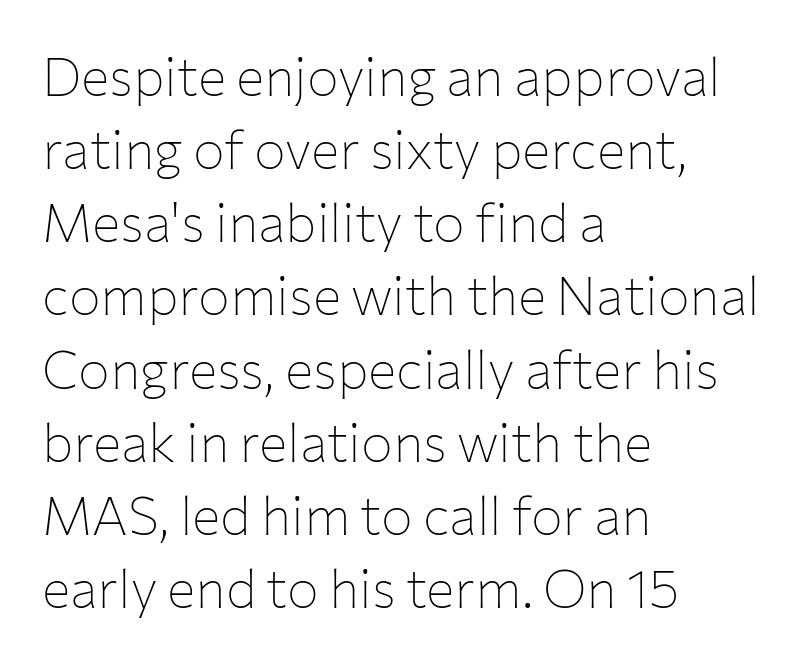
{"serif": "no", "italic": "no", "bold": "no", "weight": "thin", "width": "normal", "stroke_contrast": "low", "x_height": "medium", "monospaced": "no", "underline": "no", "align": "left", "line_spacing": "normal", "line_spacing_ratio": 1.38, "letter_spacing": "normal", "letter_spacing_em": 0.0, "glyph_px": 53}
